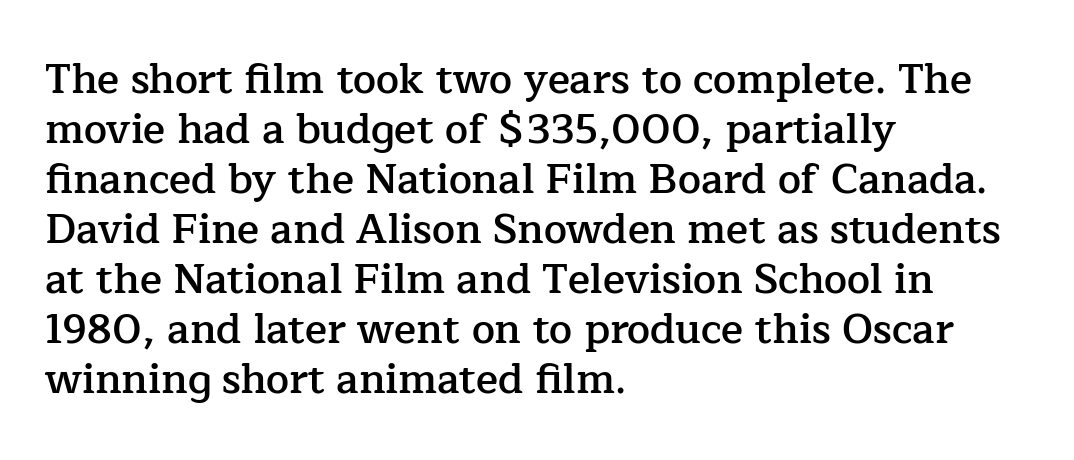
{"serif": "yes", "italic": "no", "bold": "semi", "weight": "semibold", "width": "normal", "stroke_contrast": "low", "x_height": "medium", "monospaced": "no", "underline": "no", "align": "left", "line_spacing_ratio": 1.22, "letter_spacing": "normal", "letter_spacing_em": 0.0, "glyph_px": 41}
